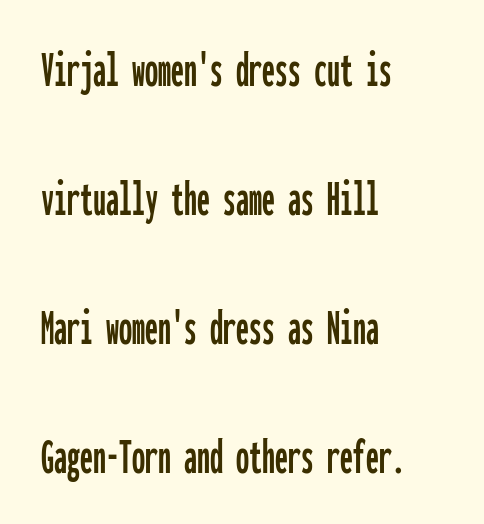
{"serif": "no", "italic": "no", "width": "condensed", "stroke_contrast": "low", "x_height": "medium", "monospaced": "yes", "underline": "no", "align": "left", "line_spacing": "loose", "line_spacing_ratio": 2.48, "letter_spacing": "normal", "letter_spacing_em": 0.0, "glyph_px": 52}
